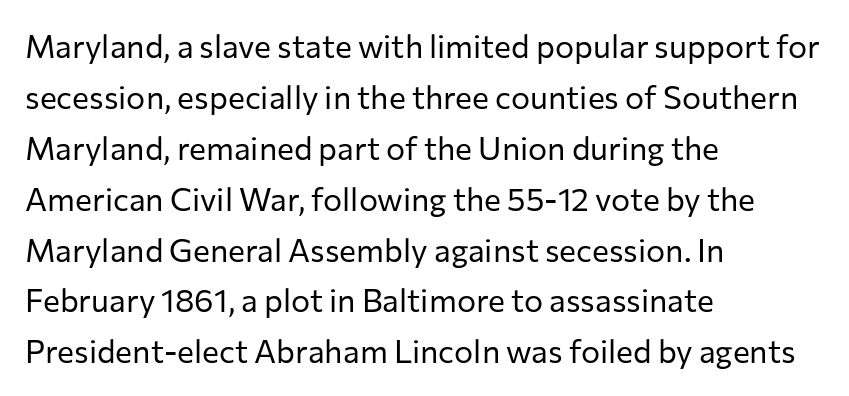
The image shows 32 px regular-weight sans-serif type, upright; set left-aligned, normal line spacing (1.59x), normal letter spacing, not underlined; low stroke contrast and a medium x-height.
